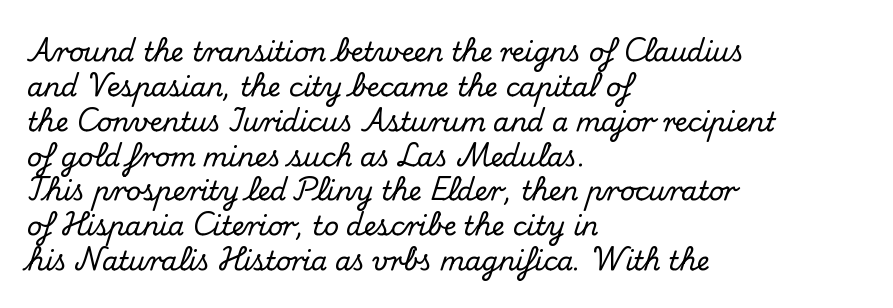
The image shows 26 px text type; set left-aligned, normal line spacing (1.34x), normal letter spacing, not underlined.
